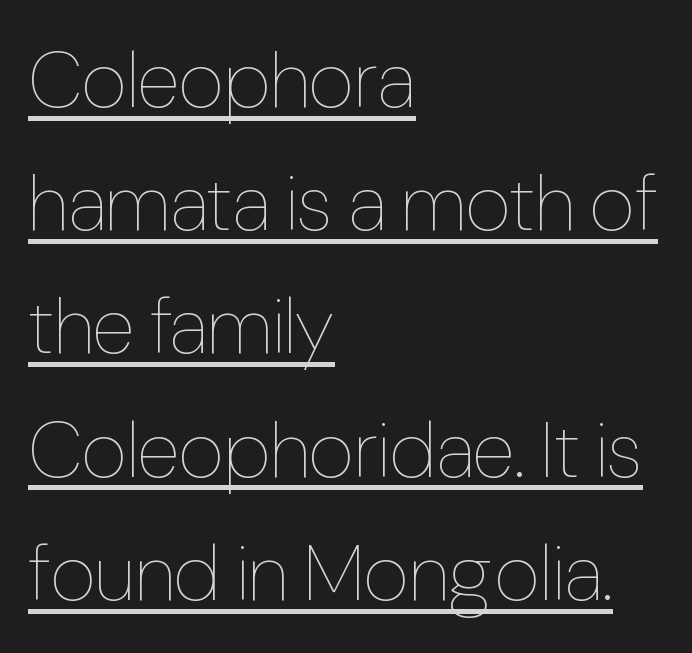
The image shows 79 px thin, condensed type, upright; set left-aligned, normal line spacing (1.56x), normal letter spacing, underlined; low stroke contrast and a medium x-height.
